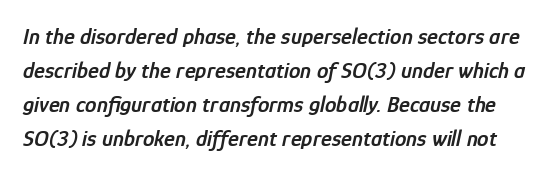
Q: Is the text bold? A: Semi-bold.
Q: Is the text italic (slanted)? A: Yes, it leans right by about 12 degrees.
Q: Is the text underlined? A: No.
Q: Is the spacing between letters normal or unusually wide? A: Normal.
Q: Is the spacing between lines tight, normal or loose? A: Normal.
